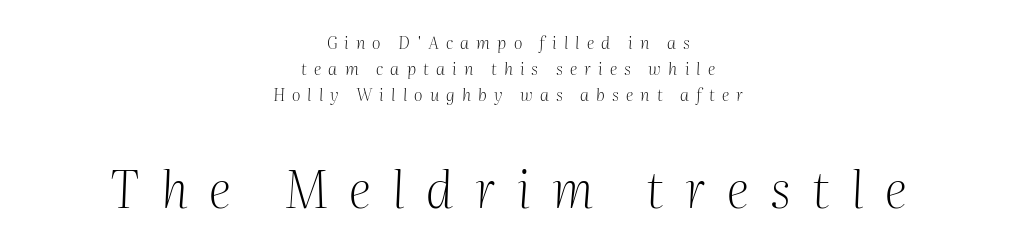
The image shows 51 px light serif type, italic (leaning right); set centered, normal line spacing (1.53x), unusually wide letter spacing (+0.42 em), not underlined; the second (bottom) block is 3.0x larger; medium stroke contrast and a medium x-height.
